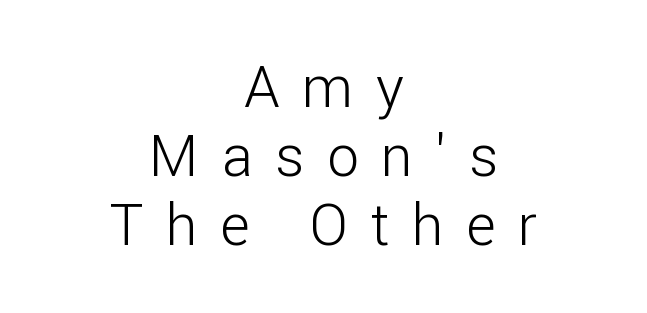
{"serif": "no", "italic": "no", "bold": "no", "weight": "light", "width": "normal", "stroke_contrast": "low", "x_height": "medium", "monospaced": "no", "underline": "no", "align": "center", "line_spacing_ratio": 1.21, "letter_spacing": "wide", "letter_spacing_em": 0.4, "glyph_px": 57}
